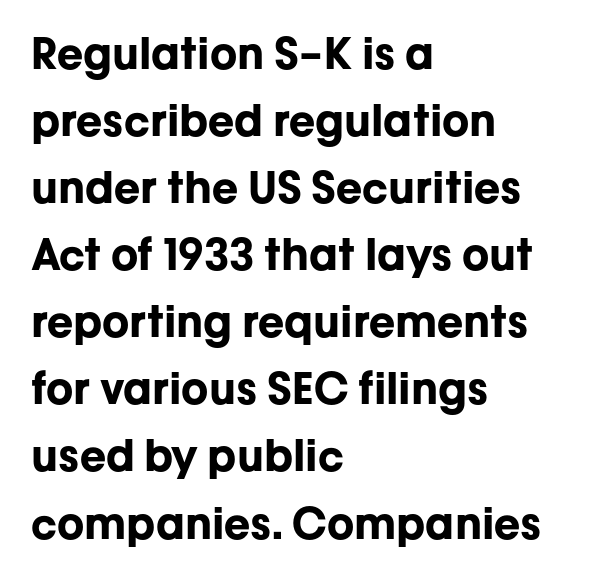
Leading matches the norm, producing a regular column. Spacing verdict: proportional, widths tailored to each character. The space beneath each line is pristine and unruled. Typographically, this falls in the sans-serif category. You'd pick this weight for a headline — it's a proper bold. Posture: vertical.
